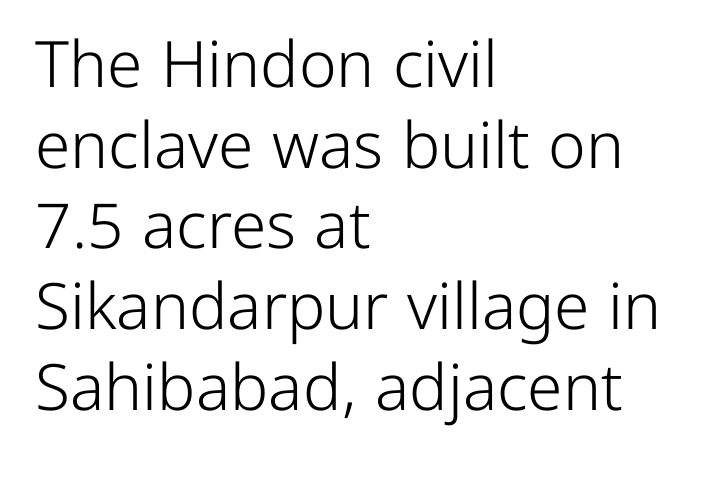
The image shows 64 px light sans-serif type, upright; set left-aligned, normal line spacing (1.26x), normal letter spacing, not underlined; low stroke contrast and a medium x-height.
